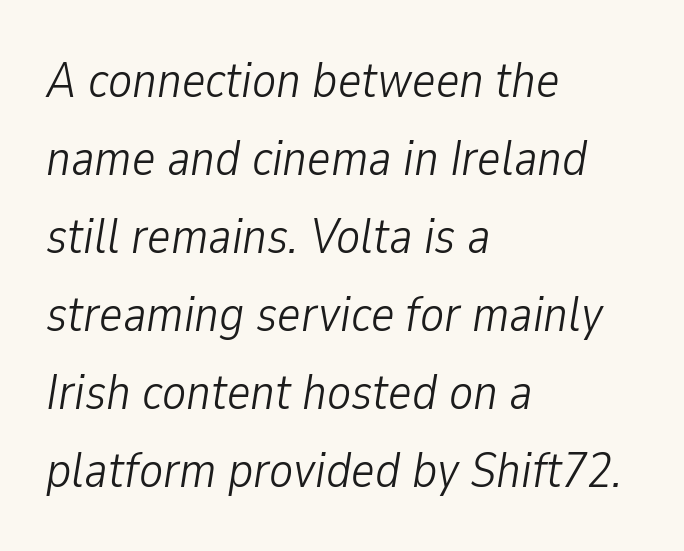
Q: Is the text bold? A: No.
Q: Is the text italic (slanted)? A: Yes, it leans right by about 9 degrees.
Q: Is the text underlined? A: No.
Q: How is the paragraph aligned? A: Left-aligned.
Q: Is the spacing between letters normal or unusually wide? A: Normal.
Q: Is the spacing between lines tight, normal or loose? A: Normal.
Q: Width (condensed, normal, or wide)? A: Condensed.
Q: Stroke contrast? A: Low.
Q: x-height? A: Medium.
Q: Monospaced? A: No.
